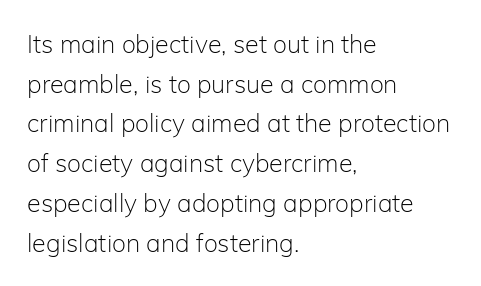
Q: Is the text bold? A: No.
Q: Is the text italic (slanted)? A: No, it is upright.
Q: Is the text underlined? A: No.
Q: How is the paragraph aligned? A: Left-aligned.
Q: Is the spacing between letters normal or unusually wide? A: Normal.
Q: Is the spacing between lines tight, normal or loose? A: Normal.
